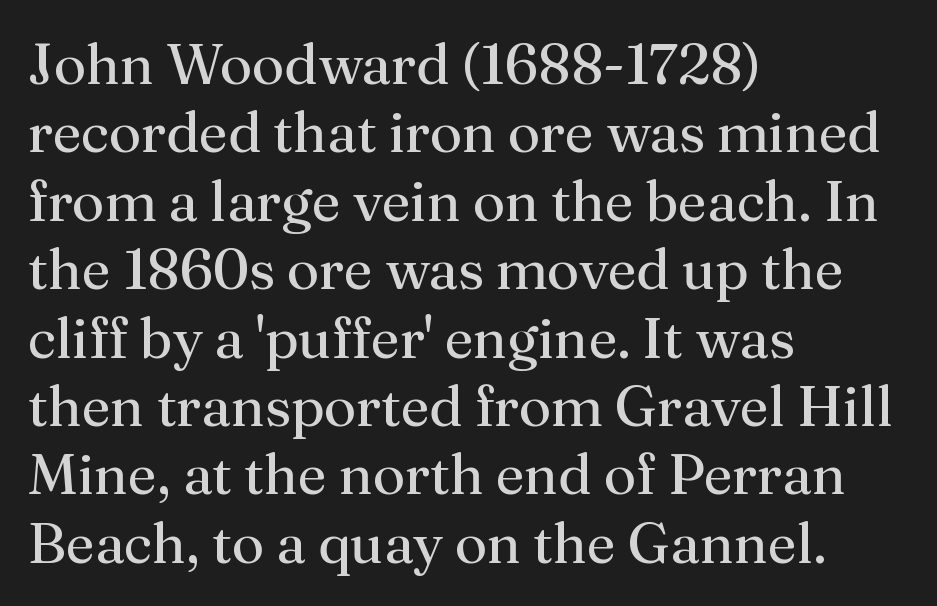
The image shows 57 px regular-weight serif type, upright; set left-aligned, line spacing 1.2x, normal letter spacing, not underlined; medium stroke contrast and a medium x-height.
